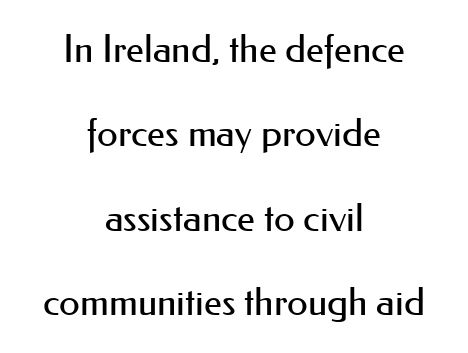
Q: Is the text bold? A: No.
Q: Is the text italic (slanted)? A: No, it is upright.
Q: Is the typeface a serif or a sans-serif typeface? A: Sans-serif.
Q: Is the text underlined? A: No.
Q: How is the paragraph aligned? A: Centered.
Q: Is the spacing between letters normal or unusually wide? A: Normal.
Q: Is the spacing between lines tight, normal or loose? A: Loose.
Q: Width (condensed, normal, or wide)? A: Normal.
Q: Stroke contrast? A: Medium.
Q: x-height? A: Small.
Q: Monospaced? A: No.
